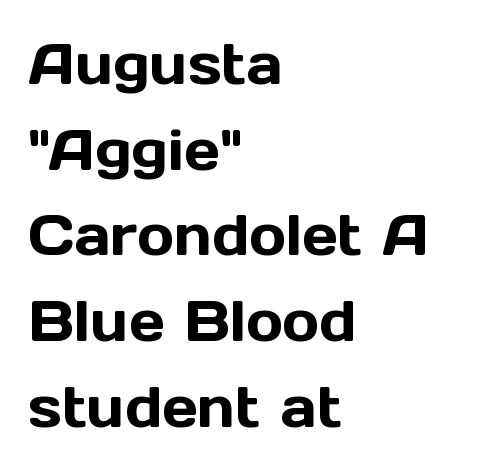
Q: Is the text italic (slanted)? A: No, it is upright.
Q: Is the typeface a serif or a sans-serif typeface? A: Sans-serif.
Q: Is the text underlined? A: No.
Q: How is the paragraph aligned? A: Left-aligned.
Q: Is the spacing between letters normal or unusually wide? A: Normal.
Q: Is the spacing between lines tight, normal or loose? A: Normal.
Q: Width (condensed, normal, or wide)? A: Normal.
Q: x-height? A: Medium.
Q: Monospaced? A: No.
